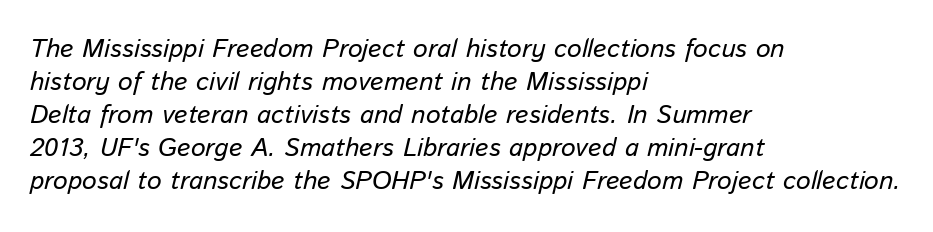
{"italic": "yes", "lean": "right", "slant_degrees": 13, "bold": "no", "underline": "no", "align": "left", "line_spacing": "normal", "line_spacing_ratio": 1.27, "letter_spacing": "normal", "letter_spacing_em": 0.0, "glyph_px": 26}
